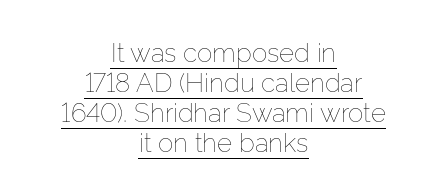
Posture: upright roman. The weight would be labelled regular, book, light, or lighter still. Look at the tracking — it's just the regular setting, nothing added. Somebody hit Ctrl+U on this one — the words are underlined. A student would call this center alignment; a typographer would say set centered.
